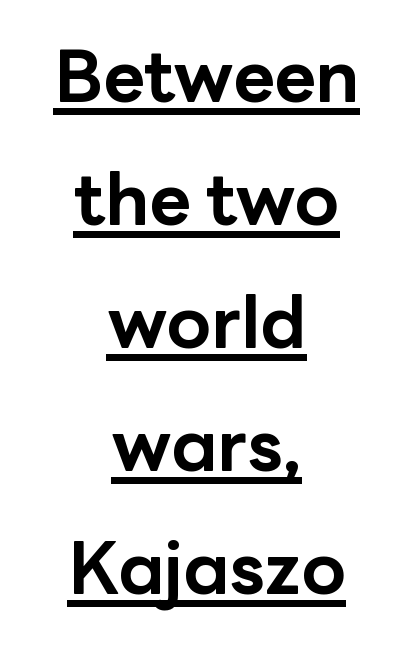
{"serif": "no", "italic": "no", "bold": "yes", "weight": "bold", "width": "normal", "stroke_contrast": "low", "x_height": "medium", "monospaced": "no", "underline": "yes", "align": "center", "line_spacing_ratio": 1.71, "letter_spacing": "normal", "letter_spacing_em": 0.0, "glyph_px": 72}
